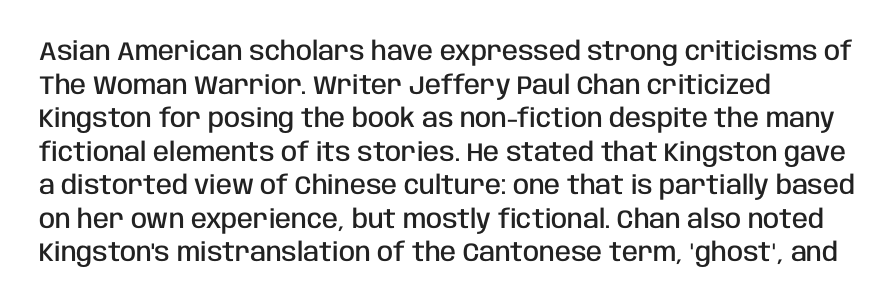
Q: Is the text bold? A: Semi-bold.
Q: Is the text italic (slanted)? A: No, it is upright.
Q: Is the text underlined? A: No.
Q: How is the paragraph aligned? A: Left-aligned.
Q: Is the spacing between letters normal or unusually wide? A: Normal.
Q: Is the spacing between lines tight, normal or loose? A: Normal.
